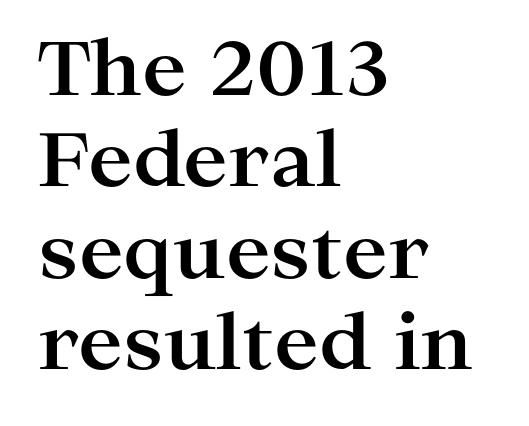
{"serif": "yes", "italic": "no", "bold": "yes", "weight": "bold", "width": "wide", "stroke_contrast": "high", "x_height": "medium", "monospaced": "no", "underline": "no", "align": "left", "line_spacing_ratio": 1.22, "letter_spacing": "normal", "letter_spacing_em": 0.0, "glyph_px": 75}
